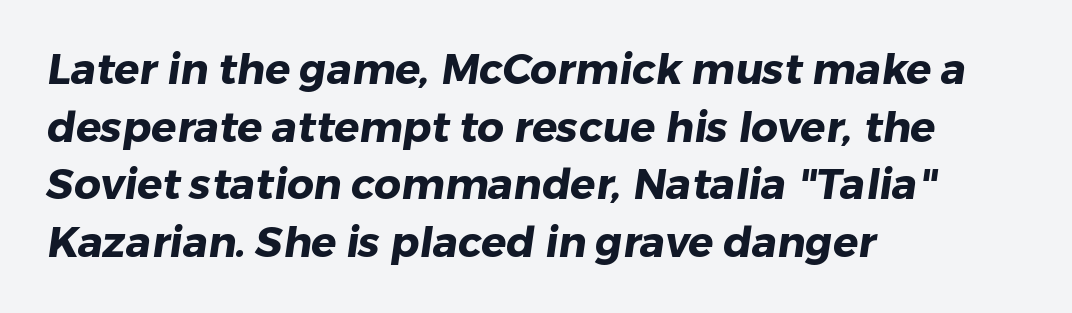
The image shows 42 px heavy sans-serif type; set left-aligned, normal line spacing (1.37x), normal letter spacing, not underlined; low stroke contrast and a medium x-height.
